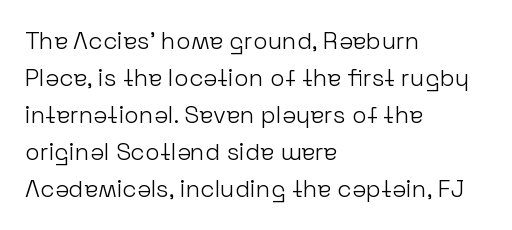
{"italic": "no", "bold": "no", "underline": "no", "align": "left", "line_spacing": "normal", "line_spacing_ratio": 1.54, "letter_spacing": "normal", "letter_spacing_em": 0.0, "glyph_px": 24}
